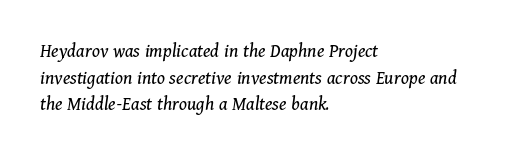
{"italic": "yes", "lean": "right", "slant_degrees": 11, "bold": "no", "underline": "no", "align": "left", "line_spacing": "normal", "line_spacing_ratio": 1.33, "letter_spacing": "normal", "letter_spacing_em": 0.0, "glyph_px": 20}
